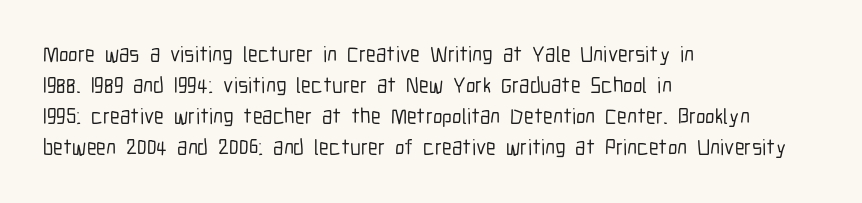
No italicization has been applied; the sample stays upright. The text block is weighted toward the left margin, trailing off unevenly rightward. Each row of text sits above clean, open space. Leading matches the norm, producing a regular column. Nobody touched the tracking dial on this one.
